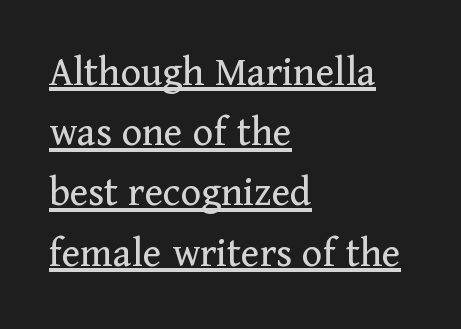
{"serif": "yes", "italic": "no", "bold": "no", "weight": "regular", "width": "normal", "stroke_contrast": "medium", "x_height": "medium", "monospaced": "no", "underline": "yes", "align": "left", "line_spacing": "normal", "line_spacing_ratio": 1.4, "letter_spacing": "normal", "letter_spacing_em": 0.0, "glyph_px": 43}
